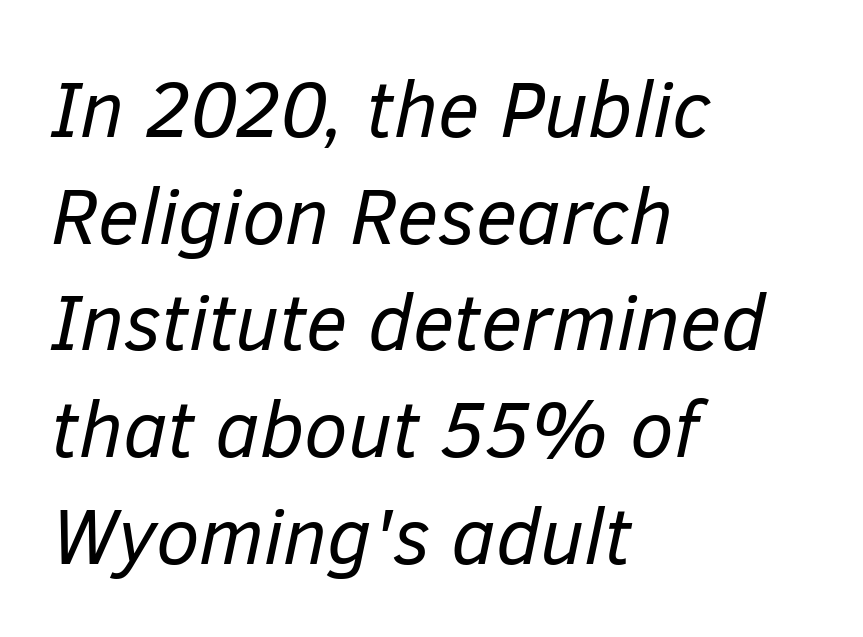
The image shows 79 px regular-weight type, italic (leaning right); set left-aligned, normal line spacing (1.35x), normal letter spacing, not underlined; low stroke contrast and a medium x-height.
